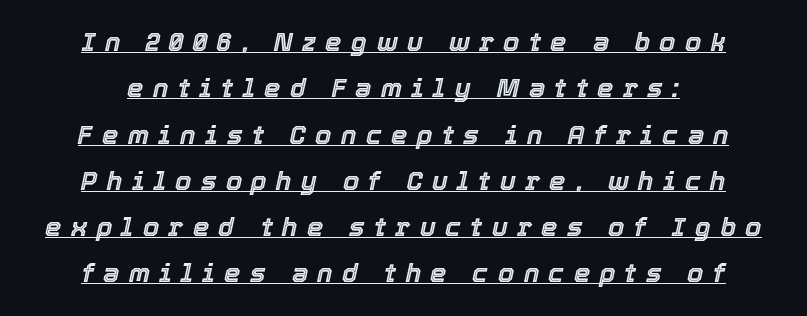
{"italic": "yes", "lean": "right", "slant_degrees": 12, "underline": "yes", "line_spacing_ratio": 1.78, "letter_spacing": "wide", "letter_spacing_em": 0.36, "glyph_px": 26}
